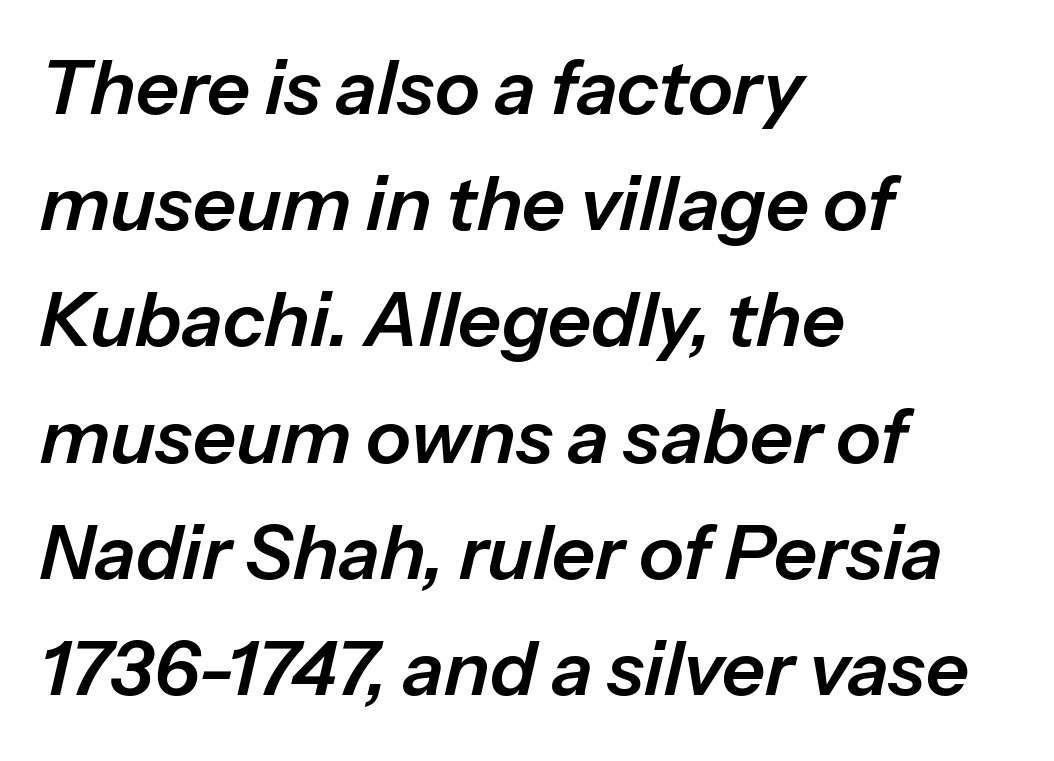
The image shows 75 px text type, italic (leaning right); set left-aligned, normal line spacing (1.55x), normal letter spacing, not underlined; low stroke contrast and a medium x-height.
